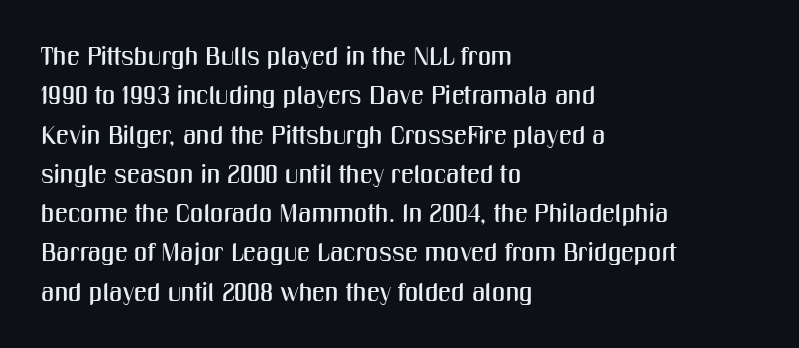
This rendering features lettering with no underline. Every row of glyphs begins at an identical x-position on the left. The leading is moderate, giving the passage an even texture. When letters stand straight like this, we call the style roman or upright.
